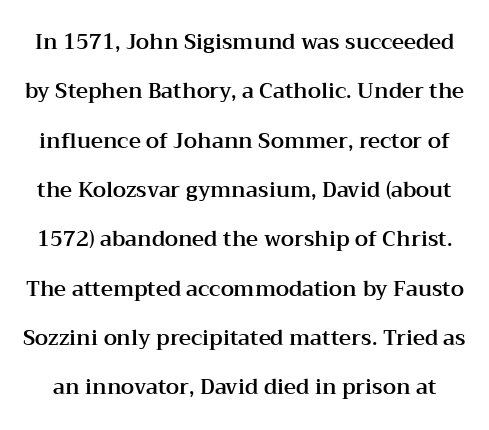
The lines are spread far apart with generous leading. Clear beneath every line of the passage. Caption: standard tracking, unaltered. Style check: upright.
